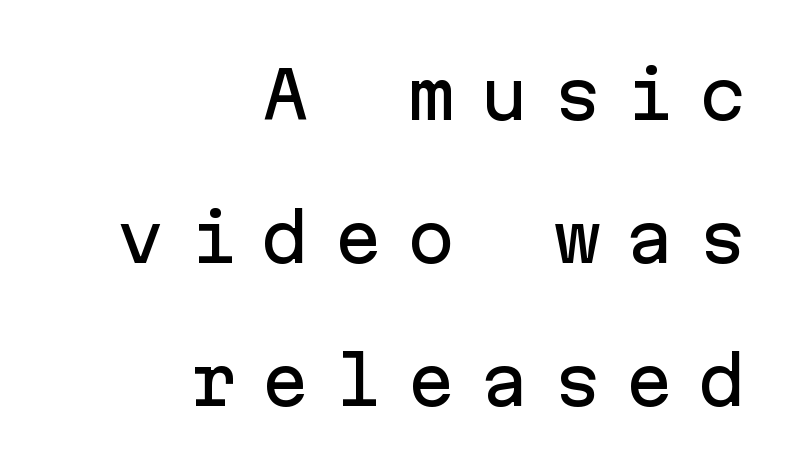
{"serif": "no", "italic": "no", "width": "normal", "stroke_contrast": "low", "x_height": "medium", "monospaced": "yes", "underline": "no", "align": "right", "line_spacing": "loose", "line_spacing_ratio": 2.2, "letter_spacing": "wide", "letter_spacing_em": 0.37, "glyph_px": 65}
